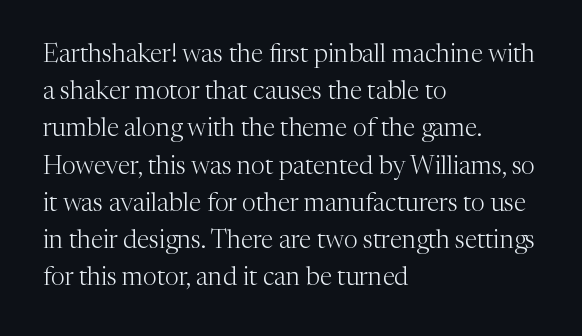
{"italic": "no", "bold": "no", "underline": "no", "align": "left", "line_spacing": "normal", "line_spacing_ratio": 1.49, "letter_spacing": "normal", "letter_spacing_em": 0.0, "glyph_px": 25}
